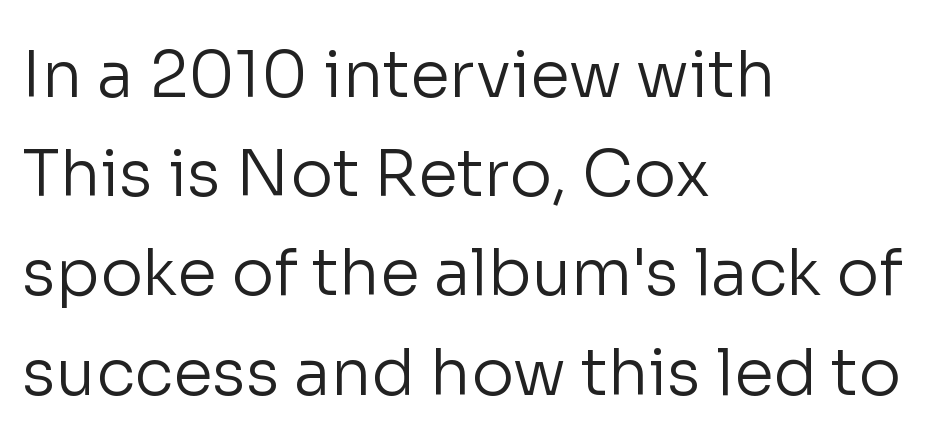
Note the varied advance widths — an 'i' is clearly narrower than an 'm'. Stroke thickness stays within the range of a standard reading face or lighter. Style check: upright. The setting favours the left margin, as ordinary paragraphs usually do.
